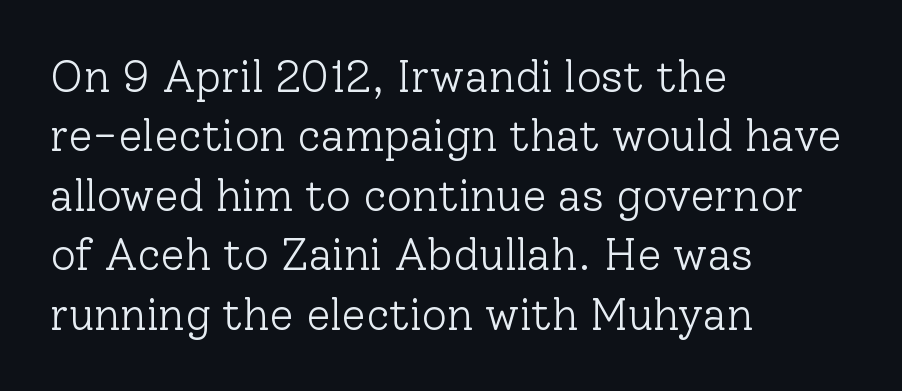
The image shows 44 px light serif type, upright; set left-aligned, normal line spacing (1.35x), normal letter spacing, not underlined; low stroke contrast and a medium x-height.
